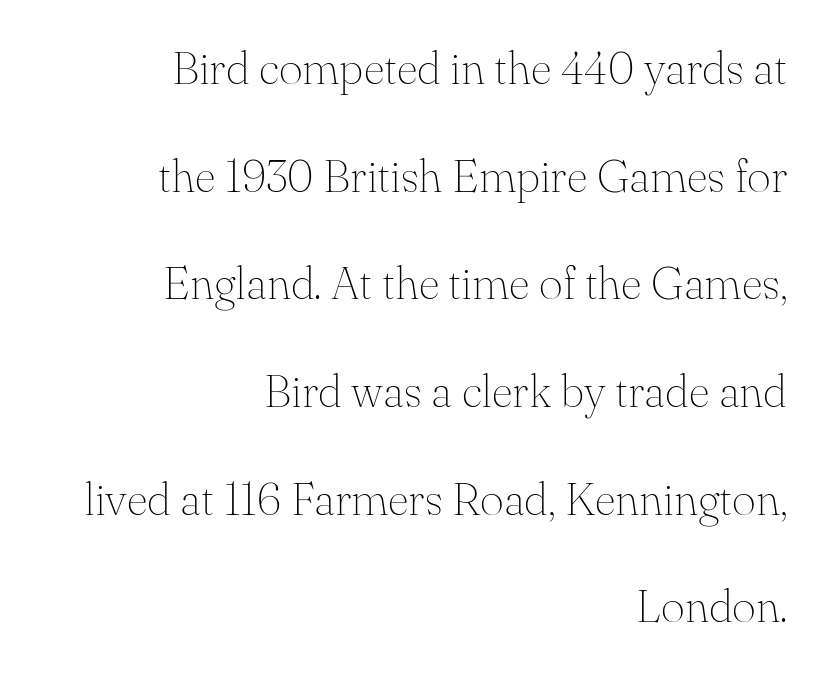
Q: Is the text bold? A: No.
Q: Is the text italic (slanted)? A: No, it is upright.
Q: Is the typeface a serif or a sans-serif typeface? A: Serif.
Q: Is the text underlined? A: No.
Q: How is the paragraph aligned? A: Right-aligned.
Q: Is the spacing between letters normal or unusually wide? A: Normal.
Q: Is the spacing between lines tight, normal or loose? A: Loose.
Q: Width (condensed, normal, or wide)? A: Normal.
Q: Stroke contrast? A: Medium.
Q: x-height? A: Small.
Q: Monospaced? A: No.
